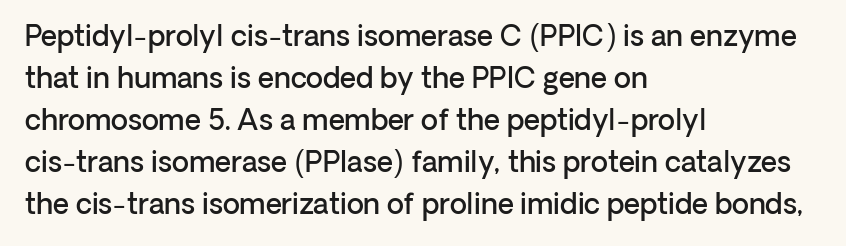
The image shows 28 px semibold sans-serif type, upright; set left-aligned, normal line spacing (1.5x), normal letter spacing, not underlined; low stroke contrast and a medium x-height.
